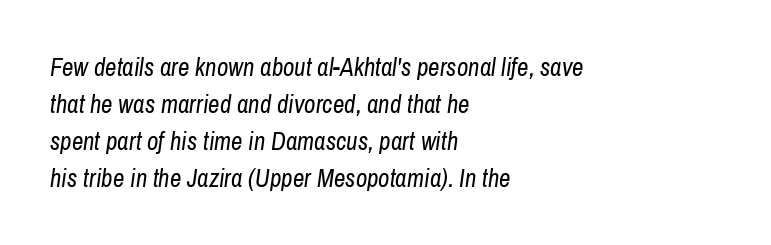
Q: Is the text bold? A: No.
Q: Is the text italic (slanted)? A: Yes, it leans right by about 8 degrees.
Q: Is the text underlined? A: No.
Q: How is the paragraph aligned? A: Left-aligned.
Q: Is the spacing between letters normal or unusually wide? A: Normal.
Q: Is the spacing between lines tight, normal or loose? A: Normal.
